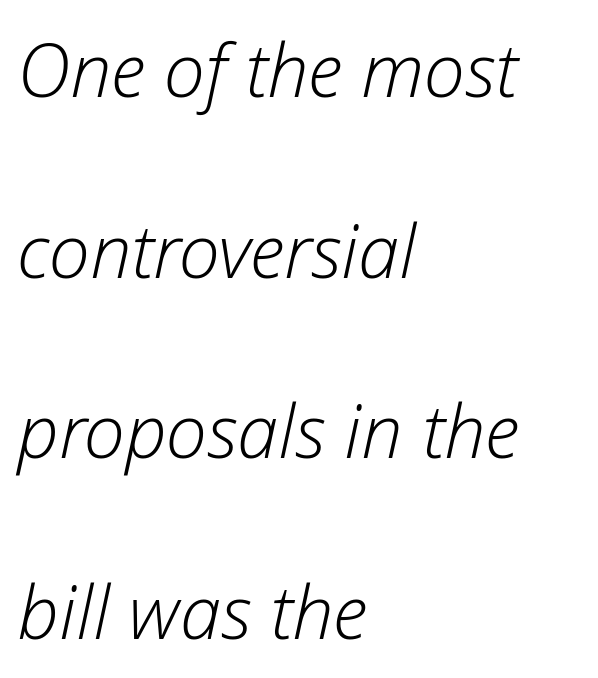
Q: Is the text bold? A: No.
Q: Is the text italic (slanted)? A: Yes, it leans right by about 12 degrees.
Q: Is the text underlined? A: No.
Q: How is the paragraph aligned? A: Left-aligned.
Q: Is the spacing between letters normal or unusually wide? A: Normal.
Q: Is the spacing between lines tight, normal or loose? A: Loose.
Q: Width (condensed, normal, or wide)? A: Normal.
Q: Stroke contrast? A: Low.
Q: x-height? A: Medium.
Q: Monospaced? A: No.
